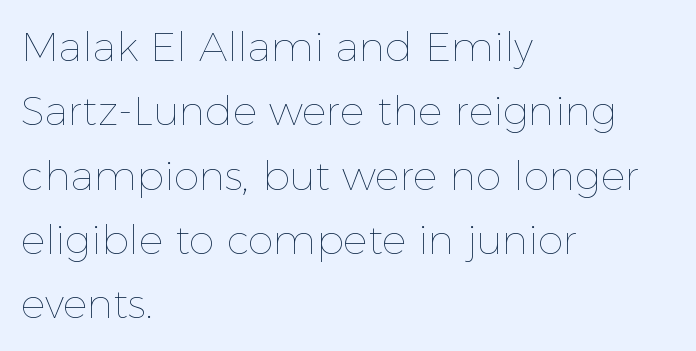
{"italic": "no", "bold": "no", "weight": "thin", "width": "normal", "x_height": "medium", "monospaced": "no", "underline": "no", "align": "left", "line_spacing": "normal", "line_spacing_ratio": 1.57, "letter_spacing": "normal", "letter_spacing_em": 0.0, "glyph_px": 41}
